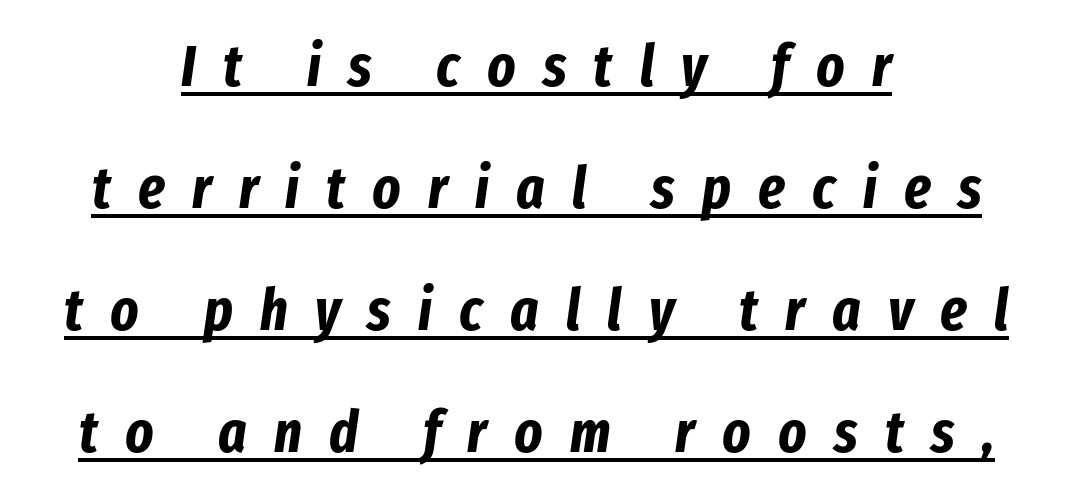
{"italic": "yes", "lean": "right", "slant_degrees": 8, "bold": "yes", "weight": "bold", "width": "condensed", "stroke_contrast": "low", "x_height": "medium", "monospaced": "no", "underline": "yes", "align": "center", "line_spacing": "loose", "line_spacing_ratio": 2.07, "letter_spacing": "wide", "letter_spacing_em": 0.46, "glyph_px": 59}
